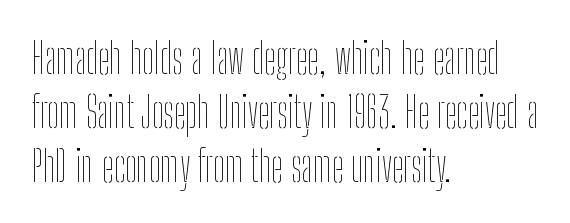
{"italic": "no", "bold": "no", "weight": "thin", "width": "condensed", "stroke_contrast": "low", "x_height": "medium", "monospaced": "no", "underline": "no", "align": "left", "line_spacing": "normal", "line_spacing_ratio": 1.28, "letter_spacing": "normal", "letter_spacing_em": 0.0, "glyph_px": 42}
